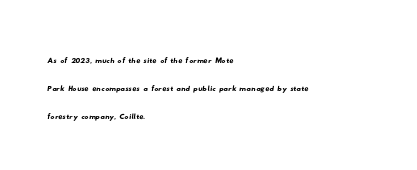
{"underline": "no", "align": "left", "line_spacing": "normal", "line_spacing_ratio": 1.4, "letter_spacing": "normal", "letter_spacing_em": 0.0, "glyph_px": 20}
